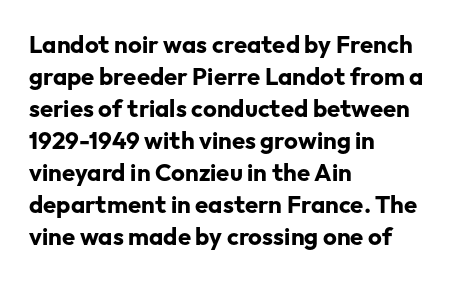
Q: Is the text bold? A: Yes.
Q: Is the text italic (slanted)? A: No, it is upright.
Q: Is the text underlined? A: No.
Q: How is the paragraph aligned? A: Left-aligned.
Q: Is the spacing between letters normal or unusually wide? A: Normal.
Q: Is the spacing between lines tight, normal or loose? A: Normal.
